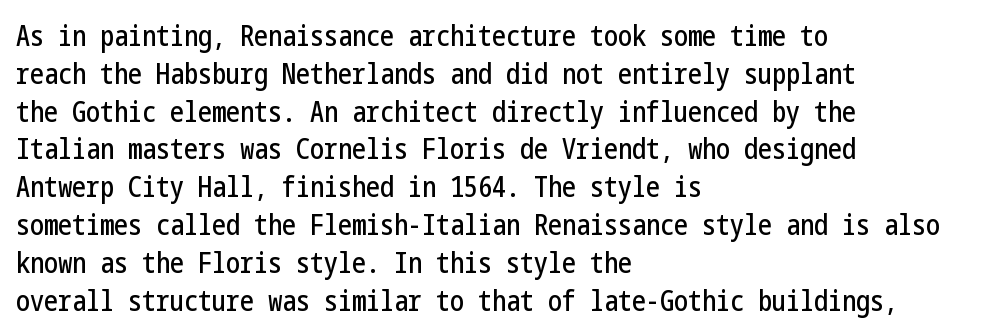
{"serif": "no", "italic": "no", "width": "condensed", "stroke_contrast": "low", "x_height": "medium", "underline": "no", "align": "left", "line_spacing": "normal", "line_spacing_ratio": 1.35, "letter_spacing": "normal", "letter_spacing_em": 0.0, "glyph_px": 28}
